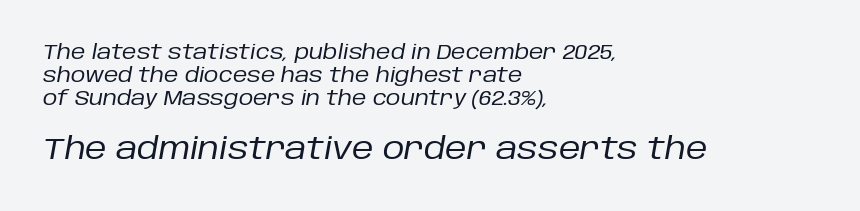
{"italic": "yes", "lean": "right", "slant_degrees": 10, "bold": "no", "weight": "regular", "width": "normal", "stroke_contrast": "low", "x_height": "large", "monospaced": "no", "underline": "no", "align": "left", "line_spacing": "tight", "line_spacing_ratio": 1.14, "letter_spacing": "normal", "letter_spacing_em": 0.0, "larger_block": "second", "size_ratio": 1.5, "glyph_px": 30}
